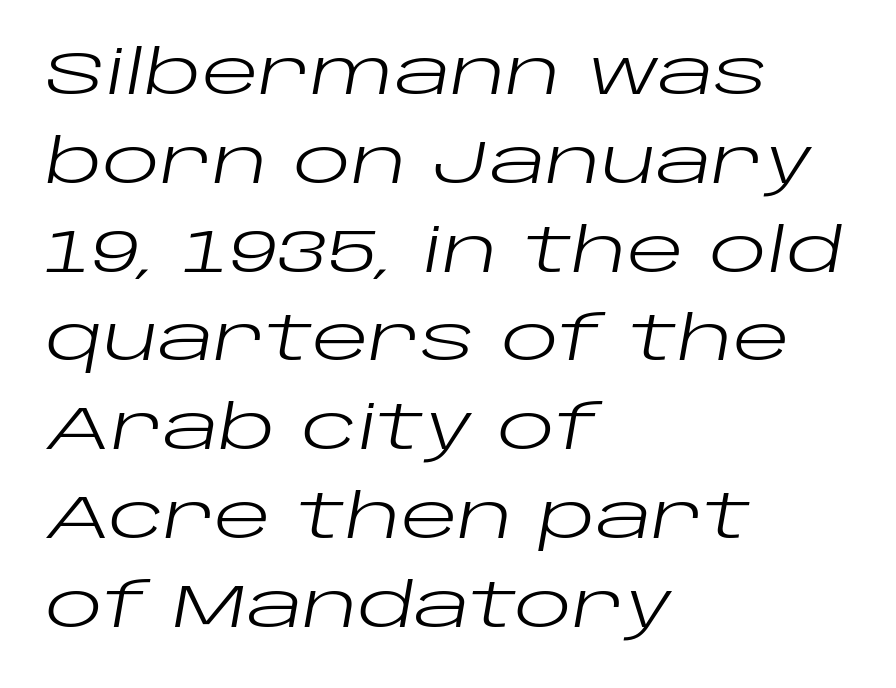
The image shows 60 px regular-weight, wide type, italic (leaning right); set left-aligned, normal line spacing (1.48x), normal letter spacing, not underlined; low stroke contrast and a large x-height.
